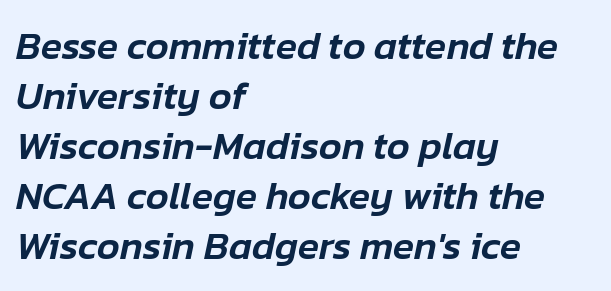
The face used here has a pronounced slope to its letters. Compared with a centered layout, this one pins lines to the left instead. Only glyphs here, with clear space below each row. Character widths vary here, with narrow letters taking less room than wide ones. Students, note that the glyphs here touch the page at normal intervals. Interline gaps are of average width in this sample.
